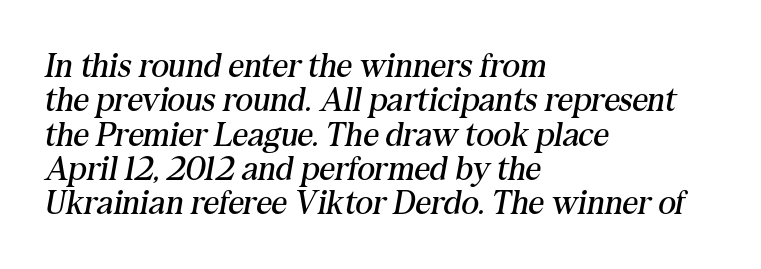
{"serif": "yes", "italic": "yes", "lean": "right", "slant_degrees": 10, "bold": "no", "weight": "regular", "width": "normal", "stroke_contrast": "medium", "x_height": "medium", "monospaced": "no", "underline": "no", "align": "left", "line_spacing": "tight", "line_spacing_ratio": 1.01, "letter_spacing": "normal", "letter_spacing_em": 0.0, "glyph_px": 34}
